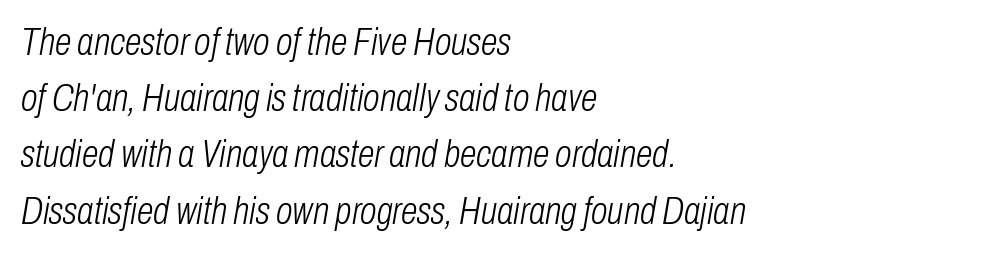
{"italic": "yes", "lean": "right", "slant_degrees": 10, "bold": "no", "weight": "light", "width": "condensed", "stroke_contrast": "low", "x_height": "medium", "monospaced": "no", "underline": "no", "align": "left", "line_spacing": "normal", "line_spacing_ratio": 1.48, "letter_spacing": "normal", "letter_spacing_em": 0.0, "glyph_px": 38}
